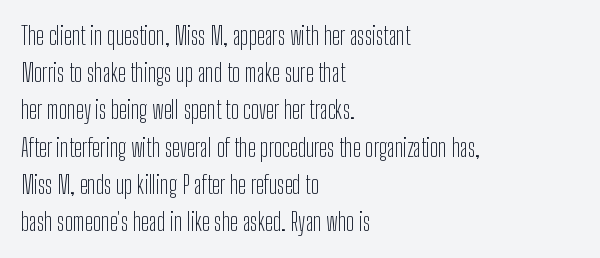
{"italic": "no", "bold": "no", "underline": "no", "align": "left", "line_spacing": "normal", "line_spacing_ratio": 1.55, "letter_spacing": "normal", "letter_spacing_em": 0.0, "glyph_px": 24}
